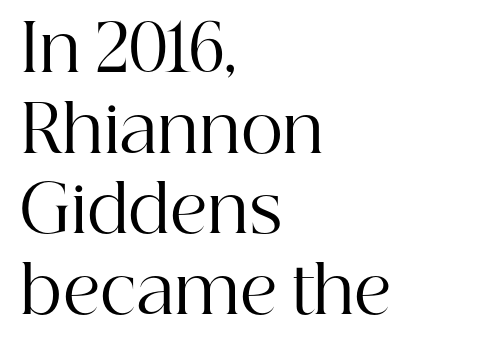
Designer's note — italics off, roman on. Look at the tracking — it's just the regular setting, nothing added. One-word summary of the alignment: left. The passage shown is typeset with a serif family.
